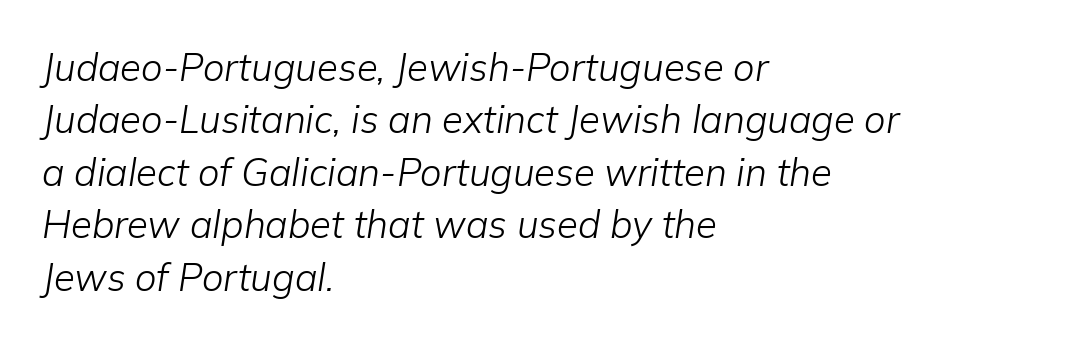
Summary of vertical rhythm: regular, with standard interline spacing. Posture: slanted. This sample has the flowing, uneven cadence of proportional lettering. How are the letters spaced? Ordinarily, with no added tracking. The paragraph has a hard left edge and a soft right edge. A quiet, ordinary-to-light weight characterises the typeface.
